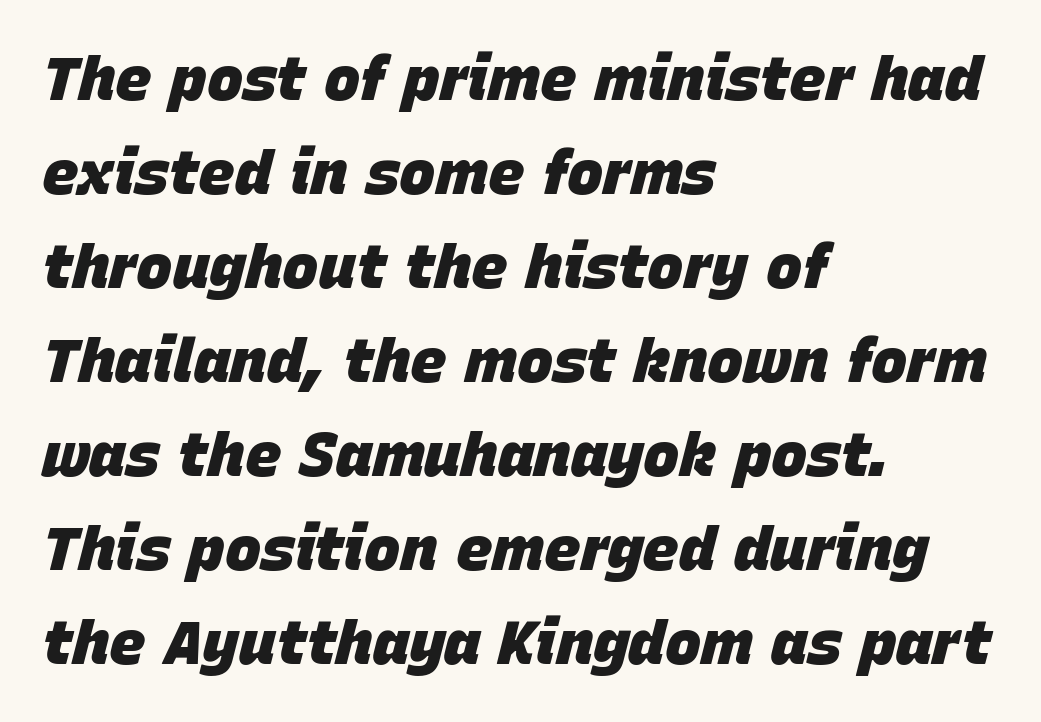
The image shows 61 px heavy type, italic (leaning right); set left-aligned, normal line spacing (1.54x), normal letter spacing, not underlined; low stroke contrast and a large x-height.
